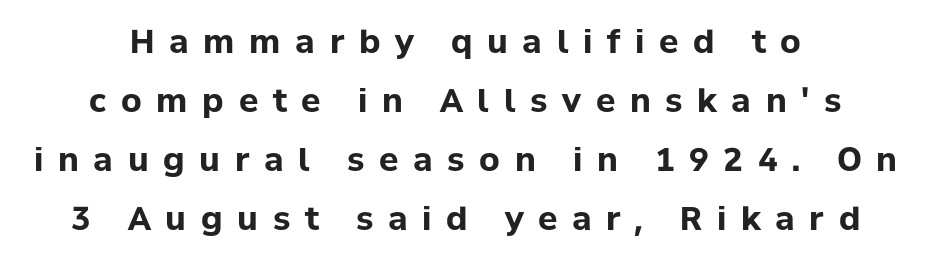
The image shows 32 px bold sans-serif type, upright; set centered, line spacing 1.84x, unusually wide letter spacing (+0.46 em), not underlined; low stroke contrast and a medium x-height.
